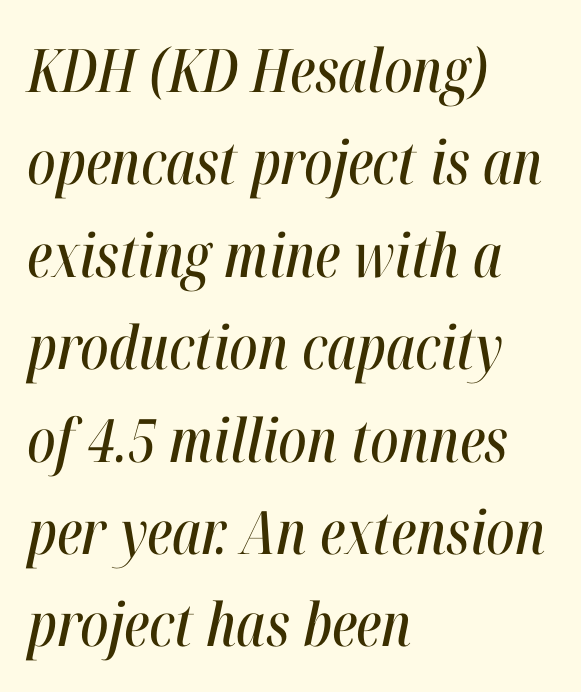
The image shows 60 px condensed type, italic (leaning right); set left-aligned, normal line spacing (1.54x), normal letter spacing, not underlined; high stroke contrast and a medium x-height.
